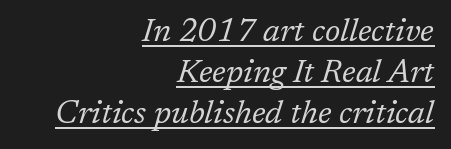
The image shows 32 px regular-weight serif type, italic (leaning right); set right-aligned, normal line spacing (1.28x), normal letter spacing, underlined; low stroke contrast and a medium x-height.
